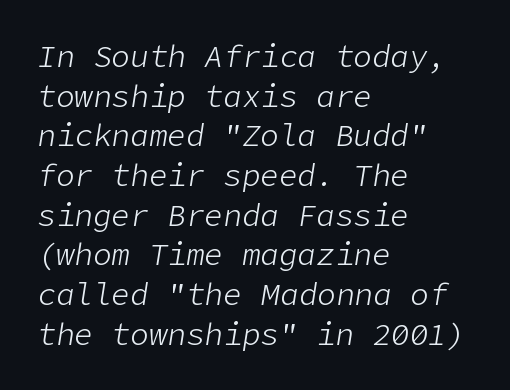
Compared with ordinary roman type, these characters are visibly tilted. The letterforms sit shoulder to shoulder at normal distance. The face looks like a standard text weight, possibly lighter. Vertically, the passage feels balanced, rows spaced as you'd expect.
